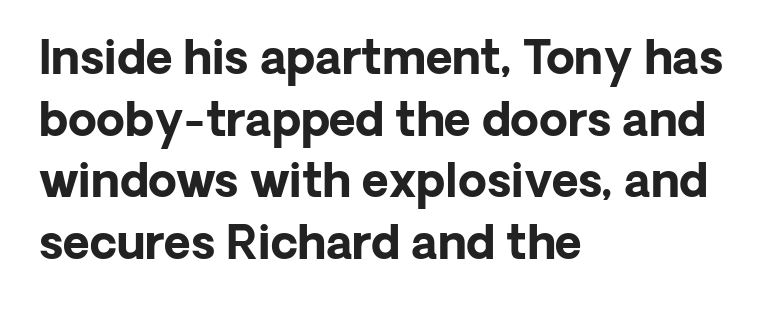
The image shows 46 px bold sans-serif type, upright; set left-aligned, normal line spacing (1.34x), normal letter spacing, not underlined; low stroke contrast and a medium x-height.
